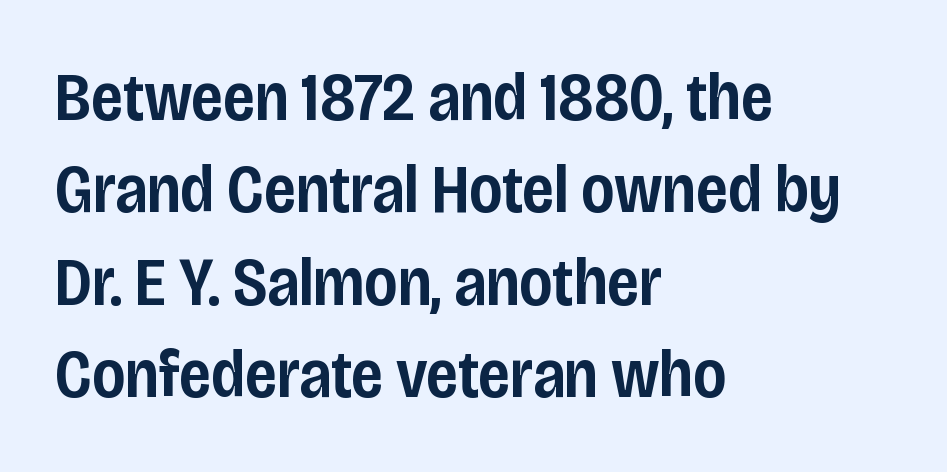
Q: Is the text bold? A: Semi-bold.
Q: Is the text italic (slanted)? A: No, it is upright.
Q: Is the typeface a serif or a sans-serif typeface? A: Sans-serif.
Q: Is the text underlined? A: No.
Q: How is the paragraph aligned? A: Left-aligned.
Q: Is the spacing between letters normal or unusually wide? A: Normal.
Q: Is the spacing between lines tight, normal or loose? A: Normal.
Q: Width (condensed, normal, or wide)? A: Condensed.
Q: Stroke contrast? A: Low.
Q: x-height? A: Large.
Q: Monospaced? A: No.
